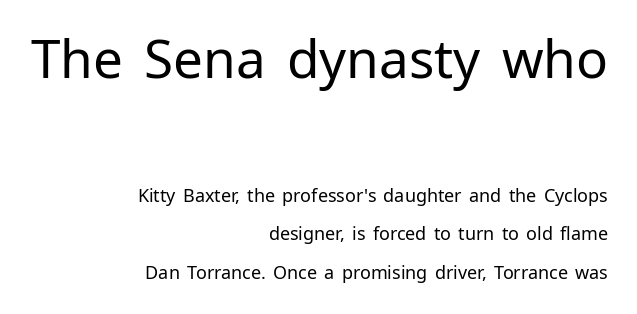
The letters advance in unequal steps, a hallmark of proportional type. How are the letters spaced? Ordinarily, with no added tracking. Stroke terminals: plain, sans-serif. Ink coverage per letter is moderate at most.
